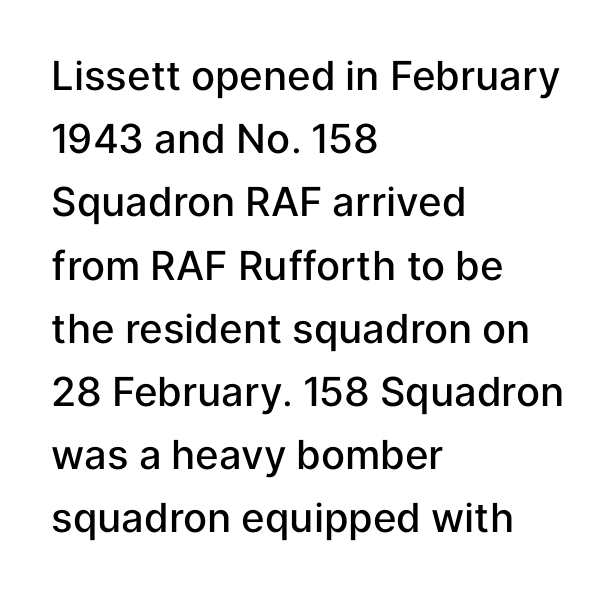
Q: Is the text bold? A: Semi-bold.
Q: Is the text italic (slanted)? A: No, it is upright.
Q: Is the typeface a serif or a sans-serif typeface? A: Sans-serif.
Q: Is the text underlined? A: No.
Q: How is the paragraph aligned? A: Left-aligned.
Q: Is the spacing between letters normal or unusually wide? A: Normal.
Q: Is the spacing between lines tight, normal or loose? A: Normal.
Q: Width (condensed, normal, or wide)? A: Normal.
Q: Stroke contrast? A: Low.
Q: x-height? A: Medium.
Q: Monospaced? A: No.
